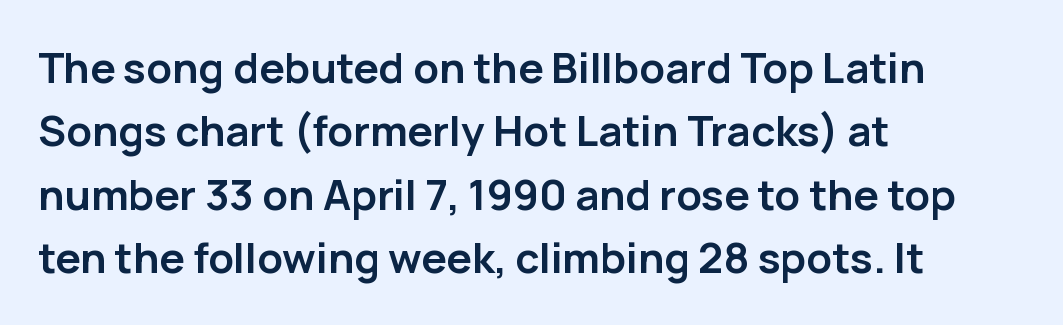
Q: Is the text bold? A: Yes.
Q: Is the text italic (slanted)? A: No, it is upright.
Q: Is the typeface a serif or a sans-serif typeface? A: Sans-serif.
Q: Is the text underlined? A: No.
Q: How is the paragraph aligned? A: Left-aligned.
Q: Is the spacing between letters normal or unusually wide? A: Normal.
Q: Is the spacing between lines tight, normal or loose? A: Normal.
Q: Width (condensed, normal, or wide)? A: Normal.
Q: Stroke contrast? A: Low.
Q: x-height? A: Medium.
Q: Monospaced? A: No.
